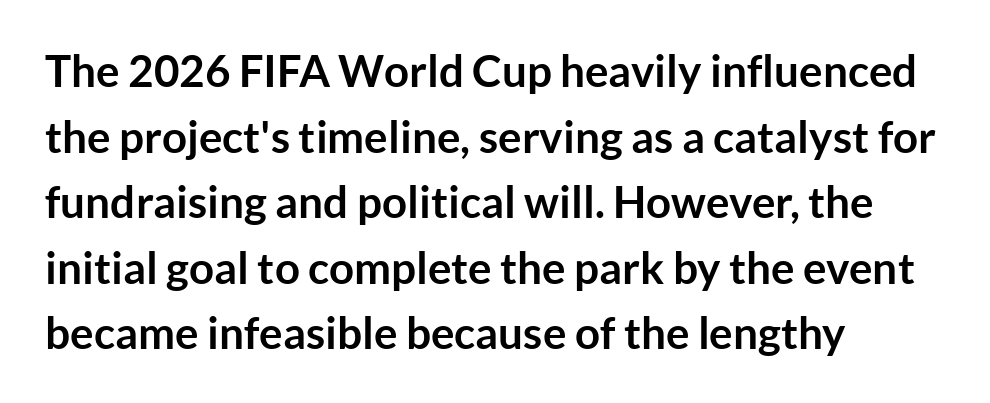
Q: Is the text bold? A: Yes.
Q: Is the text italic (slanted)? A: No, it is upright.
Q: Is the typeface a serif or a sans-serif typeface? A: Sans-serif.
Q: Is the text underlined? A: No.
Q: How is the paragraph aligned? A: Left-aligned.
Q: Is the spacing between letters normal or unusually wide? A: Normal.
Q: Is the spacing between lines tight, normal or loose? A: Normal.
Q: Width (condensed, normal, or wide)? A: Normal.
Q: Stroke contrast? A: Low.
Q: x-height? A: Medium.
Q: Monospaced? A: No.
